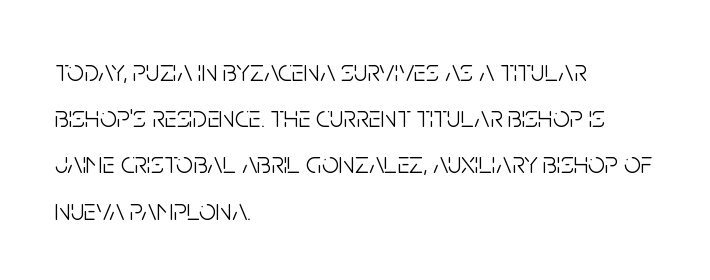
Q: Is the text bold? A: No.
Q: Is the text italic (slanted)? A: No, it is upright.
Q: Is the typeface a serif or a sans-serif typeface? A: Sans-serif.
Q: Is the text underlined? A: No.
Q: How is the paragraph aligned? A: Left-aligned.
Q: Is the spacing between letters normal or unusually wide? A: Normal.
Q: Is the spacing between lines tight, normal or loose? A: Normal.
Q: Width (condensed, normal, or wide)? A: Condensed.
Q: Stroke contrast? A: Low.
Q: x-height? A: Large.
Q: Monospaced? A: No.
